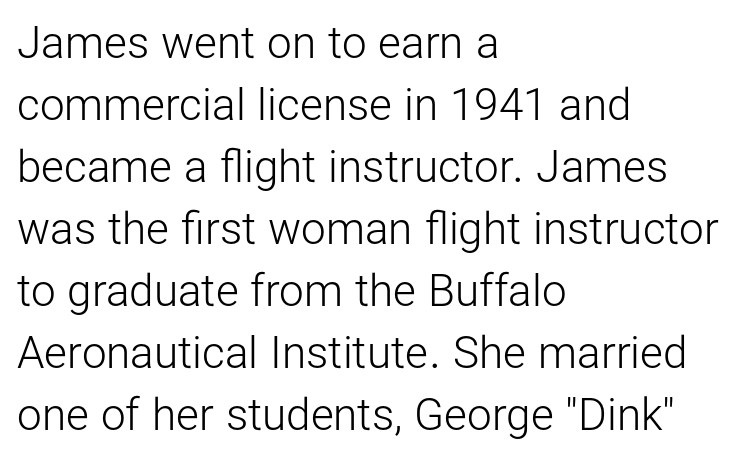
Q: Is the text bold? A: No.
Q: Is the text italic (slanted)? A: No, it is upright.
Q: Is the typeface a serif or a sans-serif typeface? A: Sans-serif.
Q: Is the text underlined? A: No.
Q: How is the paragraph aligned? A: Left-aligned.
Q: Is the spacing between letters normal or unusually wide? A: Normal.
Q: Is the spacing between lines tight, normal or loose? A: Normal.
Q: Width (condensed, normal, or wide)? A: Normal.
Q: Stroke contrast? A: Low.
Q: x-height? A: Medium.
Q: Monospaced? A: No.
